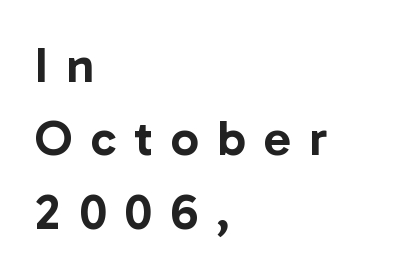
{"serif": "no", "italic": "no", "width": "normal", "stroke_contrast": "low", "x_height": "medium", "monospaced": "no", "underline": "no", "align": "left", "line_spacing": "normal", "line_spacing_ratio": 1.47, "letter_spacing": "wide", "letter_spacing_em": 0.36, "glyph_px": 50}
